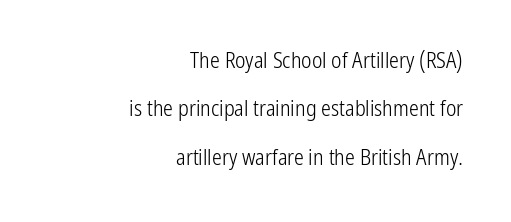
Compared with typical body copy, the letter spacing here is the same. Think standard paragraph weight, or any step lighter than that. The compositor pushed each line to the right boundary. Check the space under the baseline: it is left empty. Reading down the column, the eye jumps a long way to each next line. You can tell it's not italic because the verticals are truly vertical.
